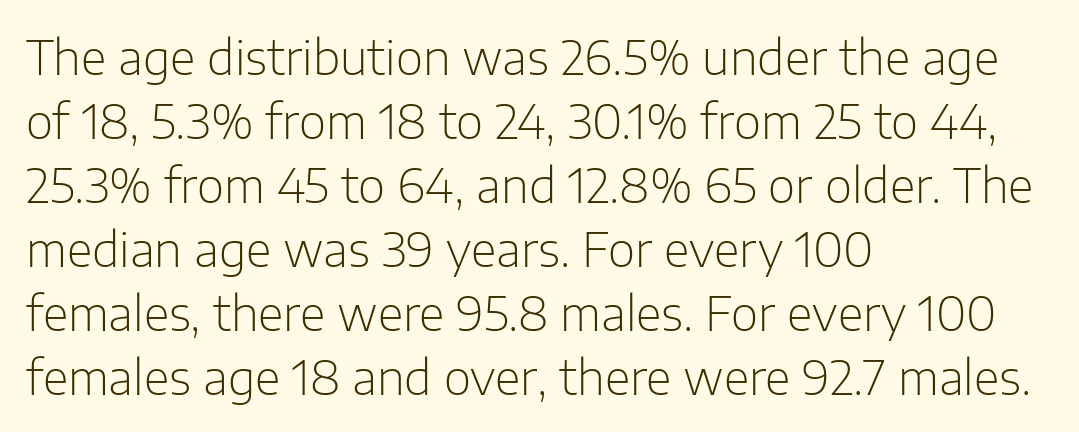
{"serif": "no", "italic": "no", "bold": "no", "weight": "light", "width": "normal", "stroke_contrast": "low", "x_height": "medium", "monospaced": "no", "underline": "no", "align": "left", "line_spacing": "normal", "line_spacing_ratio": 1.36, "letter_spacing": "normal", "letter_spacing_em": 0.0, "glyph_px": 47}
